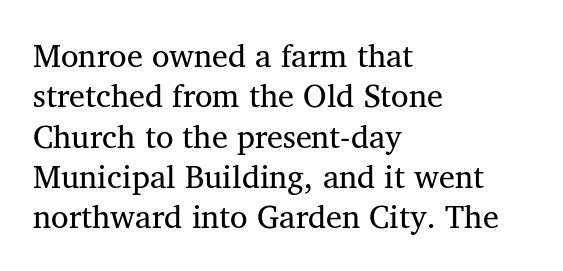
You could not count columns in this text — the font is proportionally spaced. Compared with a typical body face, this is equally light or lighter still. Each new line begins a customary step beneath the previous one. A roman cut, with each character standing at attention.
